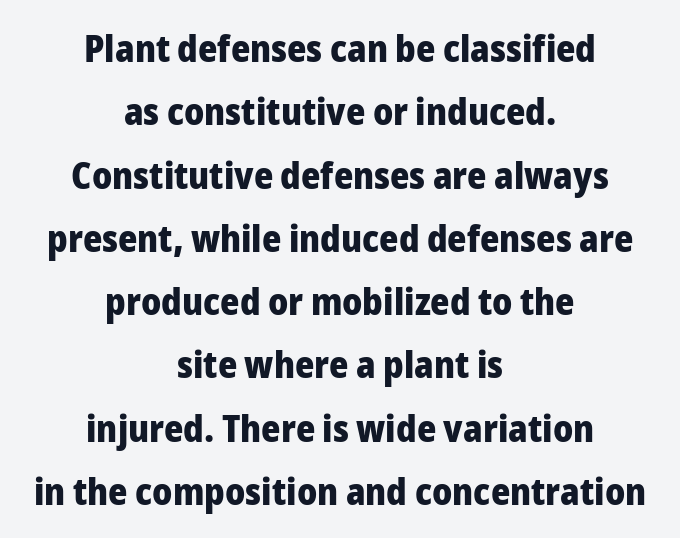
The image shows 37 px heavy sans-serif type, upright; set centered, line spacing 1.71x, normal letter spacing, not underlined; low stroke contrast and a medium x-height.
